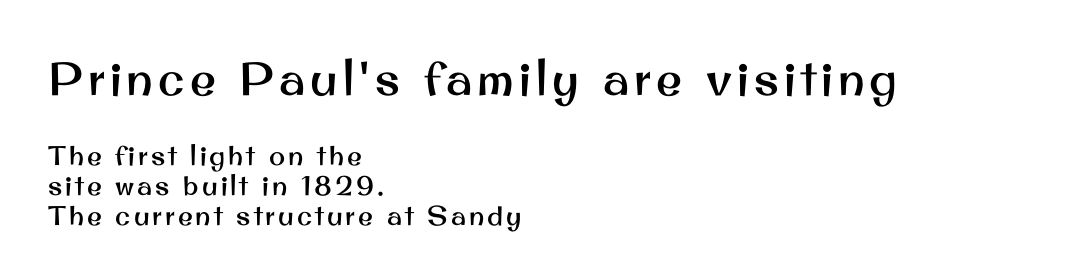
The image shows 47 px sans-serif type, upright; set left-aligned, tight line spacing (1.11x), not underlined; the first (top) block is 1.74x larger; medium stroke contrast and a small x-height.
